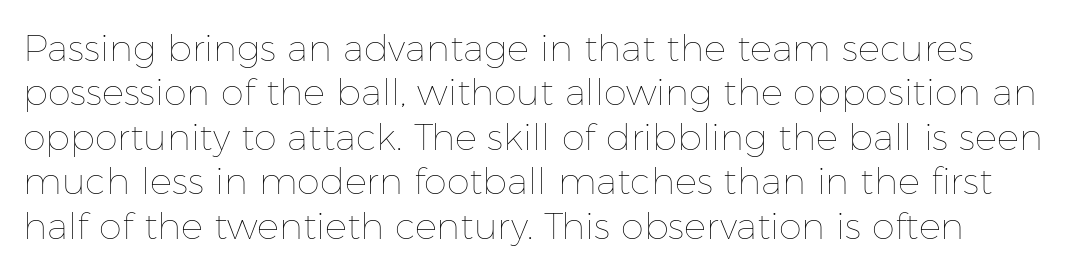
{"italic": "no", "bold": "no", "weight": "thin", "width": "normal", "stroke_contrast": "low", "x_height": "medium", "monospaced": "no", "underline": "no", "line_spacing_ratio": 1.2, "letter_spacing": "normal", "letter_spacing_em": 0.0, "glyph_px": 37}
